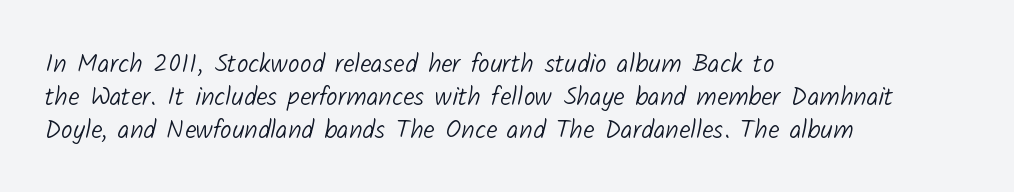
The image shows 26 px text type; set left-aligned, normal line spacing (1.27x), normal letter spacing, not underlined.
